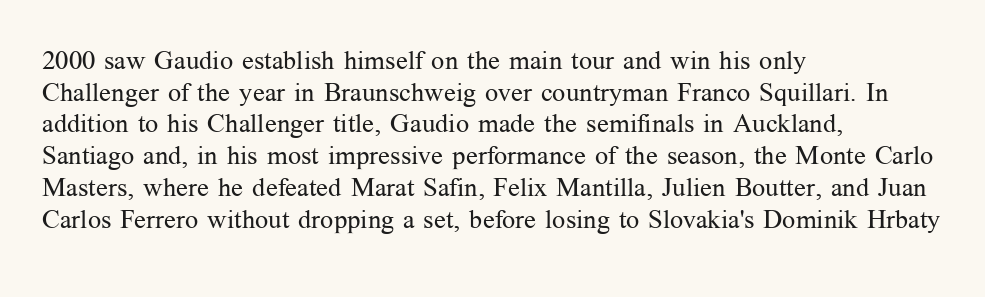
Nope, not italic — everything's standing straight. The font is comparable to plain body text, perhaps lighter. Inter-character spacing is left at the font's built-in metrics. The zone under the glyphs is completely vacant. These lines are set flush left with a ragged right edge.
